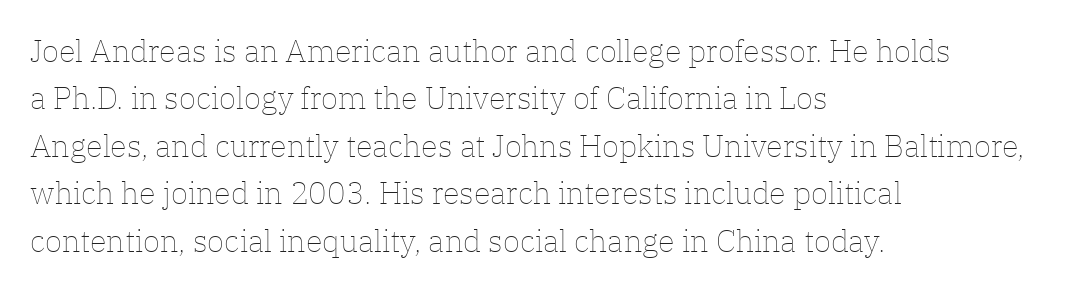
{"italic": "no", "bold": "no", "weight": "thin", "width": "normal", "stroke_contrast": "low", "x_height": "medium", "monospaced": "no", "underline": "no", "align": "left", "line_spacing": "normal", "line_spacing_ratio": 1.53, "letter_spacing": "normal", "letter_spacing_em": 0.0, "glyph_px": 31}
